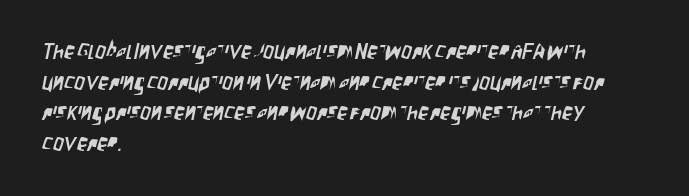
{"underline": "no", "align": "left", "line_spacing": "normal", "line_spacing_ratio": 1.46, "letter_spacing": "normal", "letter_spacing_em": 0.0, "glyph_px": 21}
